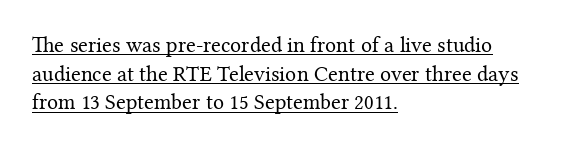
Q: Is the text bold? A: No.
Q: Is the text italic (slanted)? A: No, it is upright.
Q: Is the text underlined? A: Yes.
Q: How is the paragraph aligned? A: Left-aligned.
Q: Is the spacing between letters normal or unusually wide? A: Normal.
Q: Is the spacing between lines tight, normal or loose? A: Normal.
